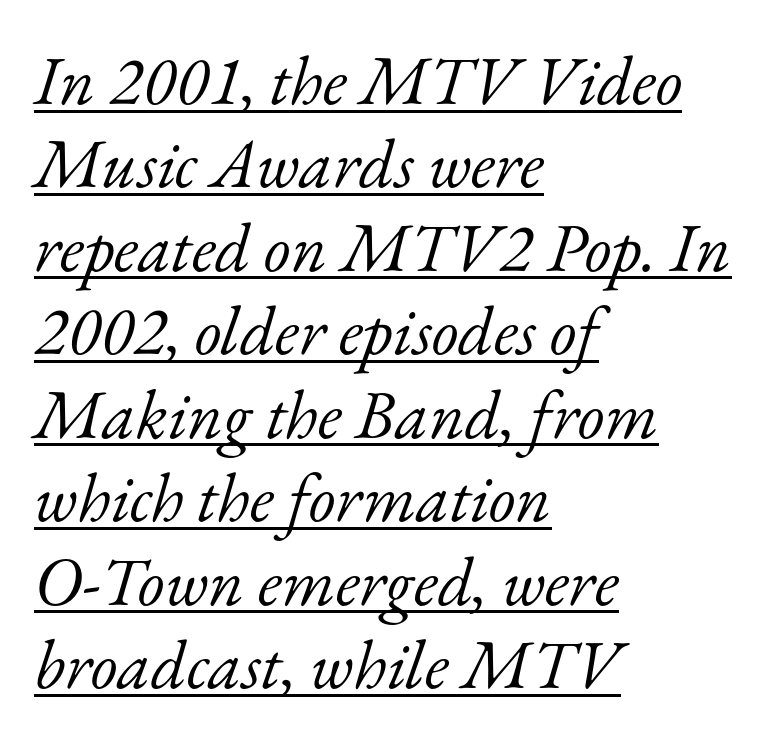
{"serif": "yes", "italic": "yes", "lean": "right", "slant_degrees": 17, "bold": "no", "weight": "light", "width": "normal", "stroke_contrast": "low", "x_height": "small", "monospaced": "no", "underline": "yes", "align": "left", "line_spacing_ratio": 1.21, "letter_spacing": "normal", "letter_spacing_em": 0.0, "glyph_px": 69}
